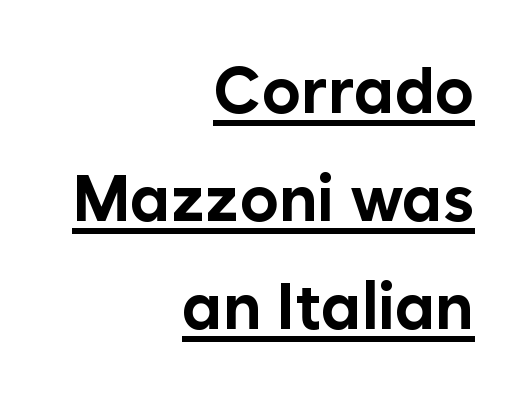
The image shows 65 px bold sans-serif type, upright; set right-aligned, normal line spacing (1.66x), normal letter spacing, underlined; low stroke contrast and a medium x-height.
